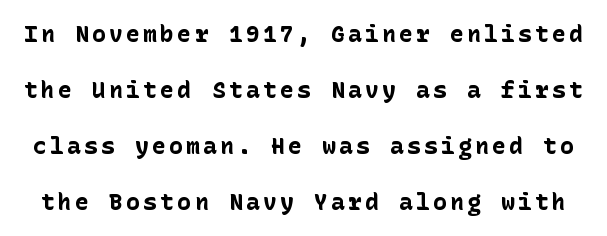
What's the leading like? Stretched, with rows far apart. Anything drawn beneath the words? Only blank space. Summary of weight: heavy, a full bold. Does the lettering tilt? It doesn't — this is upright.
